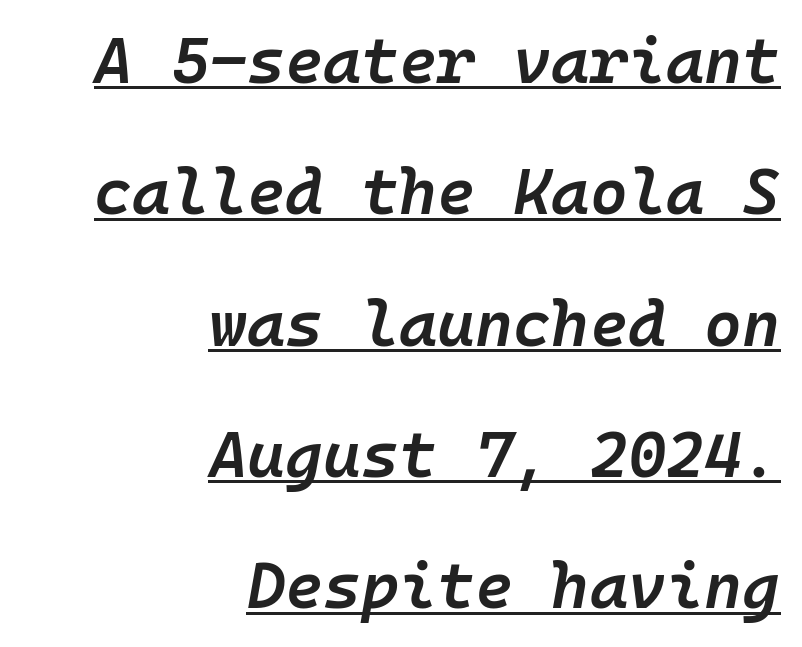
Somebody hit Ctrl+U on this one — the words are underlined. This sample uses an oblique cut, with every glyph tilted off the vertical. Is this a fixed-width face? Yes — each glyph sits in an identical cell. In terms of leading, this rendering errs on the spacious side.
